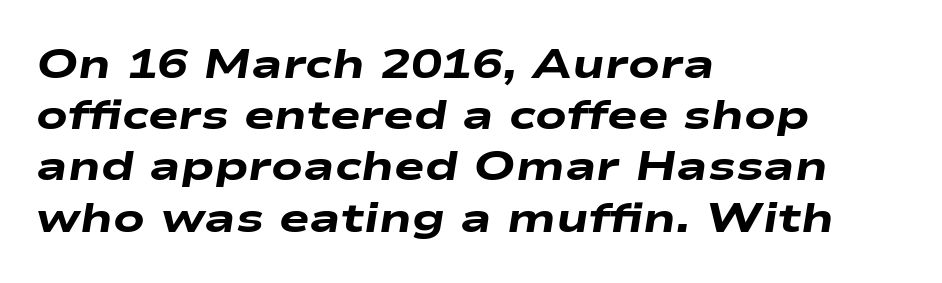
The image shows 41 px heavy, wide type, italic (leaning right); set left-aligned, normal line spacing (1.25x), normal letter spacing, not underlined; low stroke contrast and a medium x-height.
